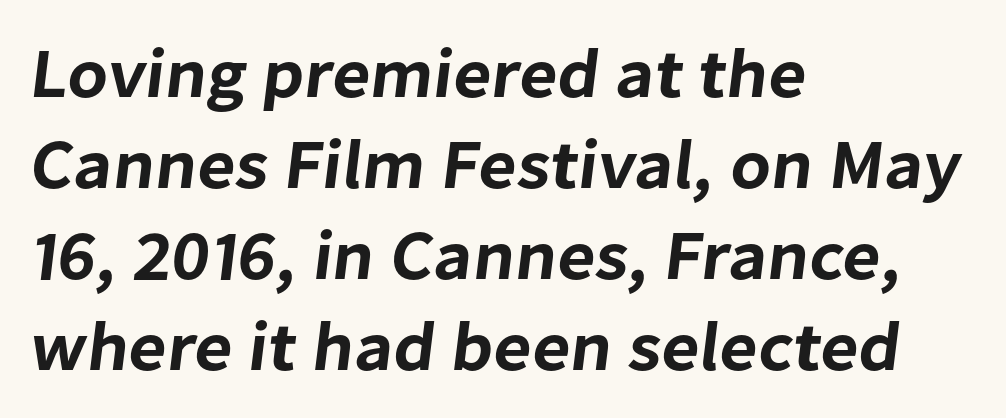
{"serif": "no", "width": "normal", "stroke_contrast": "low", "x_height": "medium", "monospaced": "no", "underline": "no", "align": "left", "line_spacing": "normal", "line_spacing_ratio": 1.3, "letter_spacing": "normal", "letter_spacing_em": 0.0, "glyph_px": 70}
